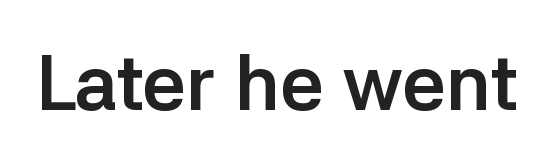
{"serif": "no", "italic": "no", "bold": "yes", "weight": "semibold", "width": "normal", "stroke_contrast": "low", "x_height": "medium", "monospaced": "no", "underline": "no", "letter_spacing": "normal", "letter_spacing_em": 0.0, "glyph_px": 77}
